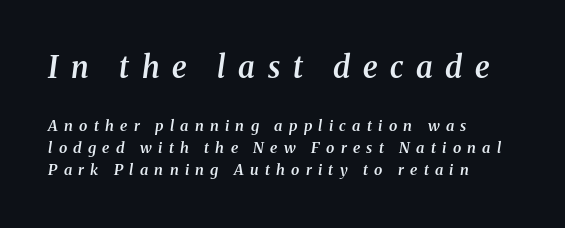
Decoration check: the copy has no underline. Strokes here are thickened, but only to semibold level. Baseline-to-baseline distance is the conventional proportion of letter height. The type family on display is of the serif kind. Compared with a centered layout, this one pins lines to the left instead. The first block has been scaled up relative to the second.
